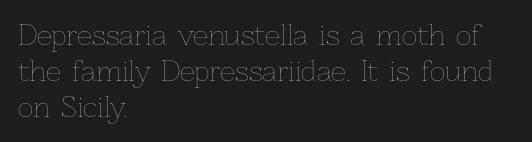
{"italic": "no", "bold": "no", "underline": "no", "align": "left", "line_spacing": "normal", "line_spacing_ratio": 1.33, "letter_spacing": "normal", "letter_spacing_em": 0.0, "glyph_px": 27}
